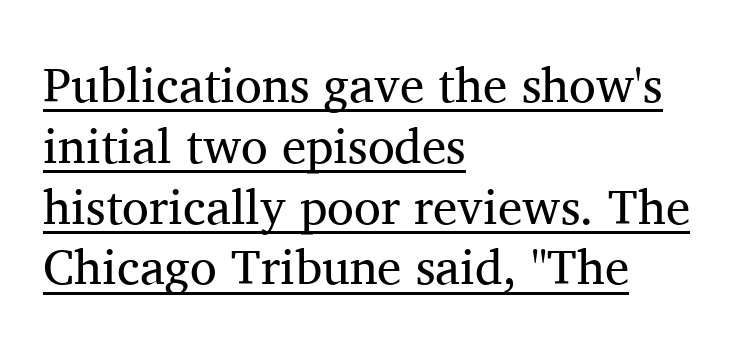
No extra tracking has been applied to these lines. Visually the block forms a straight wall on the left and a jagged coastline on the right. Has an underline been added? It has. The passage shown is typeset with a serif family. The font's upright variant was chosen for this text.
